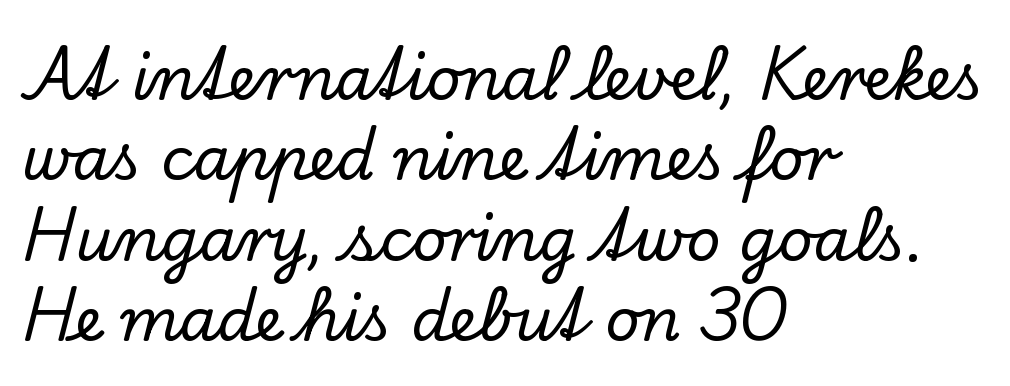
The image shows 60 px serif type; set left-aligned, normal line spacing (1.34x), normal letter spacing, not underlined; low stroke contrast and a small x-height.
